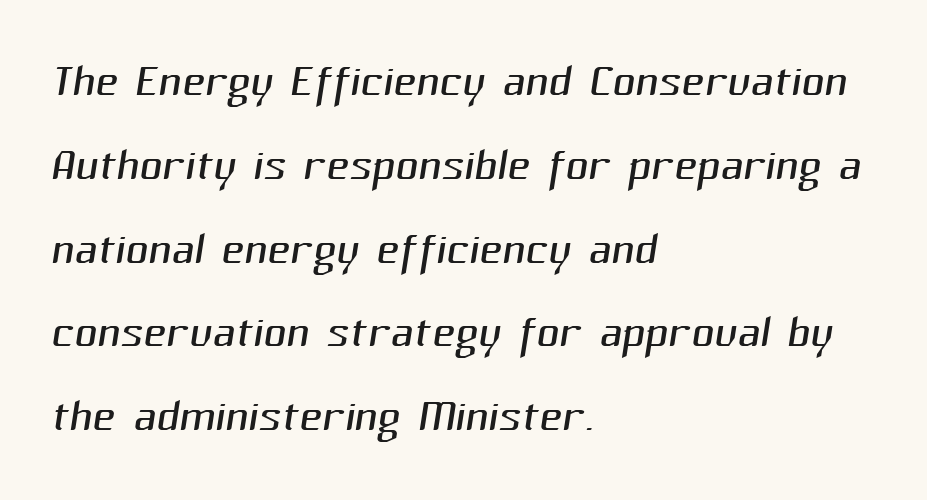
Q: Is the text bold? A: No.
Q: Is the typeface a serif or a sans-serif typeface? A: Sans-serif.
Q: Is the text underlined? A: No.
Q: How is the paragraph aligned? A: Left-aligned.
Q: Is the spacing between letters normal or unusually wide? A: Normal.
Q: Is the spacing between lines tight, normal or loose? A: Normal.
Q: Width (condensed, normal, or wide)? A: Normal.
Q: Stroke contrast? A: Medium.
Q: x-height? A: Medium.
Q: Monospaced? A: No.
